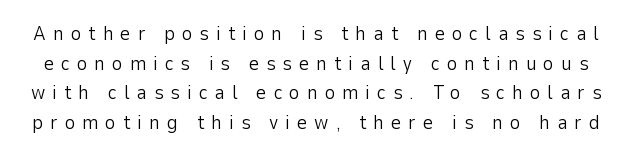
The image shows 20 px text type, upright; set normal line spacing (1.48x), unusually wide letter spacing (+0.35 em), not underlined.
